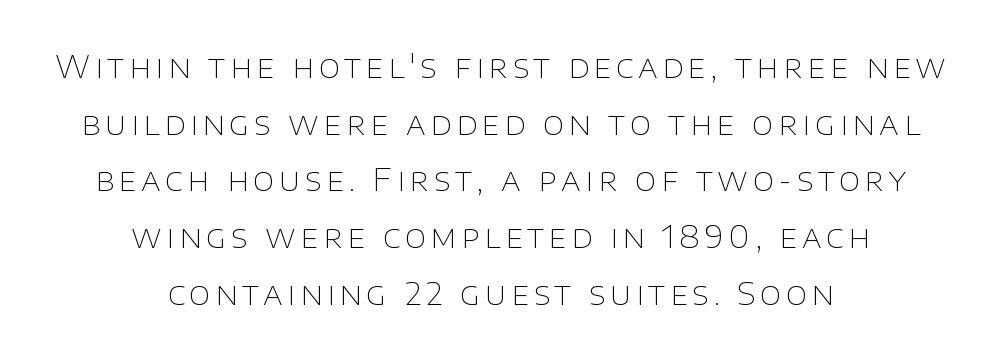
Q: Is the text bold? A: No.
Q: Is the text italic (slanted)? A: No, it is upright.
Q: Is the typeface a serif or a sans-serif typeface? A: Sans-serif.
Q: Is the text underlined? A: No.
Q: How is the paragraph aligned? A: Centered.
Q: Width (condensed, normal, or wide)? A: Normal.
Q: Stroke contrast? A: Low.
Q: x-height? A: Large.
Q: Monospaced? A: No.
